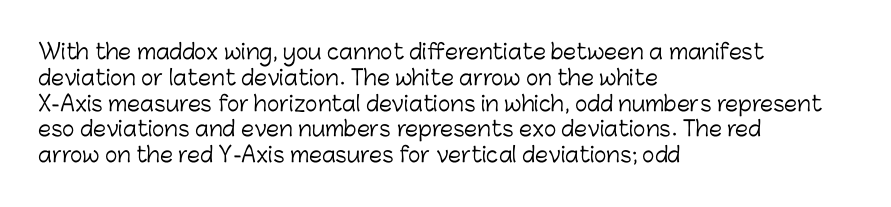
{"italic": "no", "bold": "no", "underline": "no", "align": "left", "line_spacing_ratio": 1.23, "letter_spacing": "normal", "letter_spacing_em": 0.0, "glyph_px": 21}
